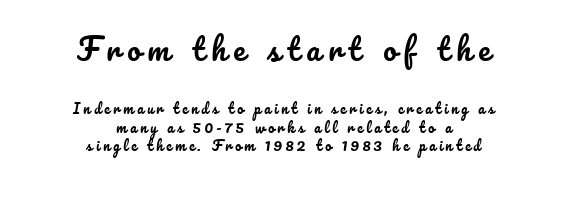
Alignment: centered. This sample has the flowing, uneven cadence of proportional lettering. The specimen omits any rule beneath the text block's lines. Each word looks stretched out because of the extra space between its letters.
